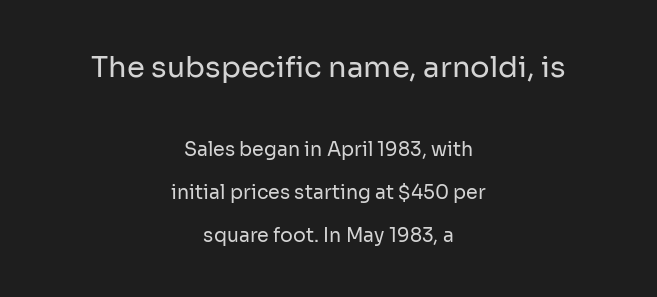
The image shows 29 px regular-weight sans-serif type, upright; set centered, loose line spacing (2.27x), normal letter spacing, not underlined; the first (top) block is 1.53x larger; low stroke contrast and a medium x-height.
